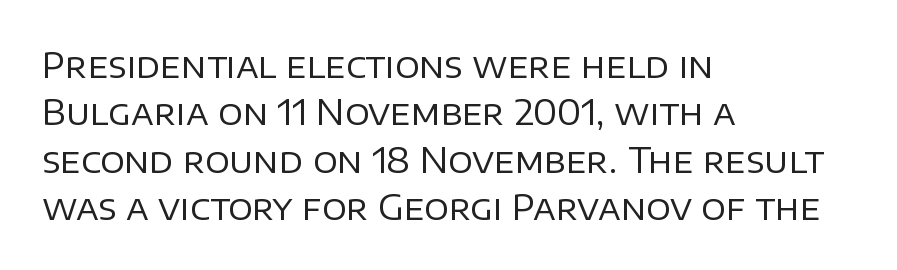
{"serif": "no", "italic": "no", "bold": "no", "weight": "regular", "width": "normal", "stroke_contrast": "low", "x_height": "large", "monospaced": "no", "underline": "no", "align": "left", "line_spacing": "normal", "line_spacing_ratio": 1.39, "letter_spacing": "normal", "letter_spacing_em": 0.0, "glyph_px": 34}
